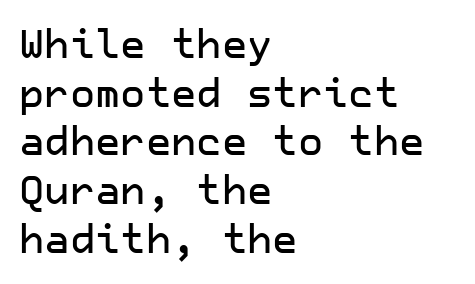
{"serif": "no", "italic": "no", "width": "normal", "stroke_contrast": "low", "x_height": "medium", "underline": "no", "align": "left", "line_spacing": "normal", "line_spacing_ratio": 1.25, "letter_spacing": "normal", "letter_spacing_em": 0.0, "glyph_px": 39}
